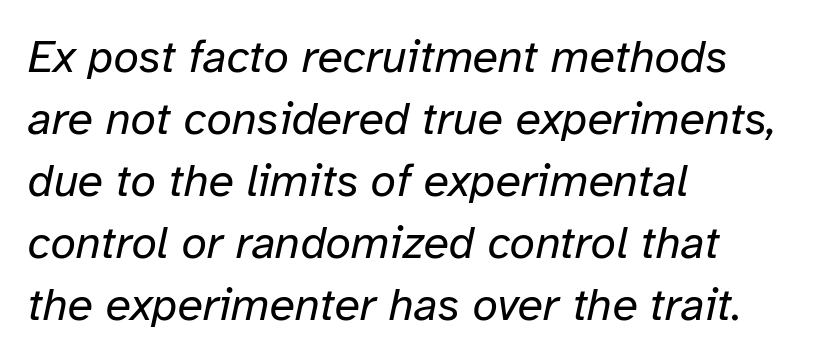
The image shows 46 px regular-weight type, italic (leaning right); set left-aligned, normal line spacing (1.35x), normal letter spacing, not underlined; low stroke contrast and a medium x-height.
